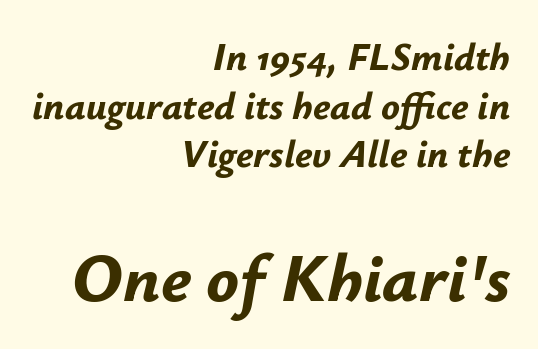
The image shows 68 px bold type, italic (leaning right); set right-aligned, normal line spacing (1.25x), normal letter spacing, not underlined; the second (bottom) block is 1.74x larger; low stroke contrast and a small x-height.
